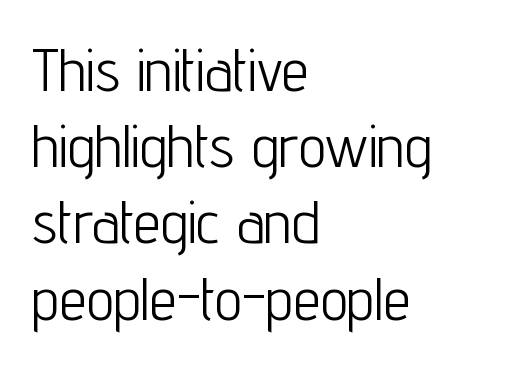
{"serif": "no", "italic": "no", "bold": "no", "weight": "light", "width": "condensed", "stroke_contrast": "low", "x_height": "medium", "monospaced": "no", "underline": "no", "align": "left", "line_spacing": "normal", "line_spacing_ratio": 1.25, "letter_spacing": "normal", "letter_spacing_em": 0.0, "glyph_px": 61}
